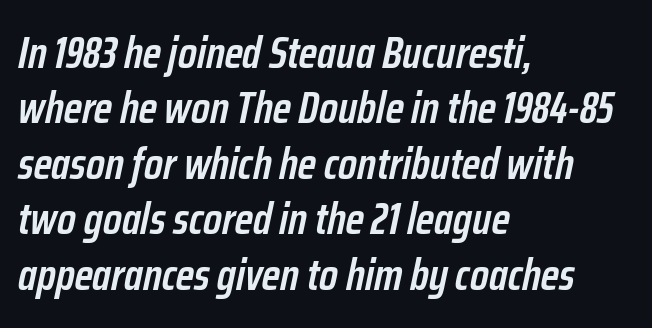
The image shows 44 px semibold, condensed type, italic (leaning right); set left-aligned, normal line spacing (1.26x), normal letter spacing, not underlined; low stroke contrast and a medium x-height.
